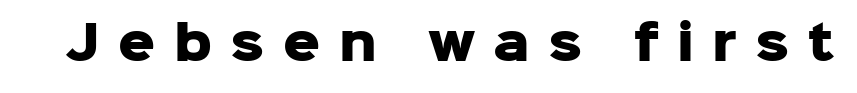
The image shows 46 px heavy sans-serif type, upright; set unusually wide letter spacing (+0.4 em), not underlined; low stroke contrast and a medium x-height.
